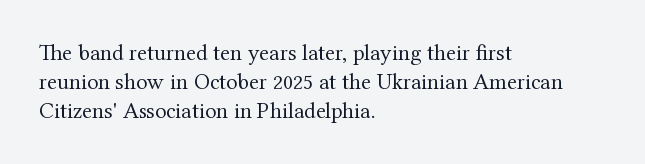
Nothing unusual about the tracking: characters are spaced as the font intends. Caption: multi-line text, flush left, ragged right. How would I describe the line gaps? Plain and ordinary. Unbolded letterforms with no extra heft.
